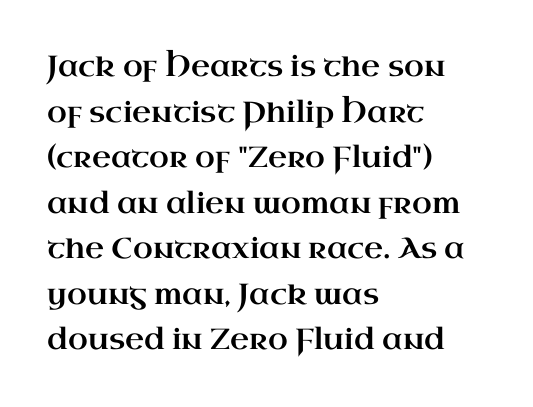
Q: Is the text italic (slanted)? A: No, it is upright.
Q: Is the typeface a serif or a sans-serif typeface? A: Serif.
Q: Is the text underlined? A: No.
Q: How is the paragraph aligned? A: Left-aligned.
Q: Is the spacing between letters normal or unusually wide? A: Normal.
Q: Is the spacing between lines tight, normal or loose? A: Normal.
Q: Width (condensed, normal, or wide)? A: Wide.
Q: Stroke contrast? A: High.
Q: x-height? A: Small.
Q: Monospaced? A: No.
